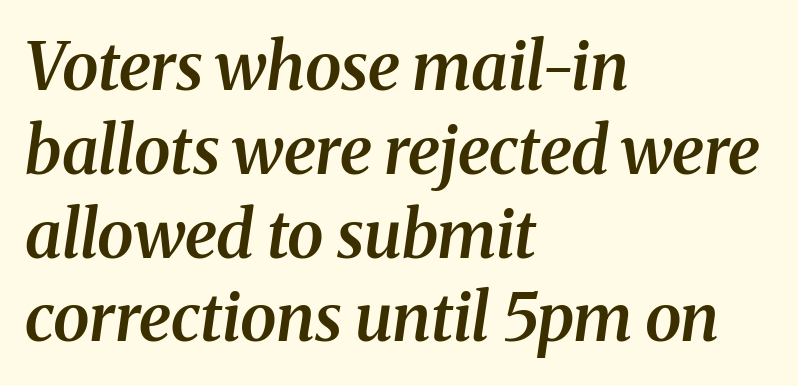
This rendering features lettering with no underline. Looking at the ascenders, they clearly lean. Evenly set lines give the paragraph a standard silhouette. Emphasis by weight is partial: semibold. The passage is arranged the way most books set body copy — flush left.
